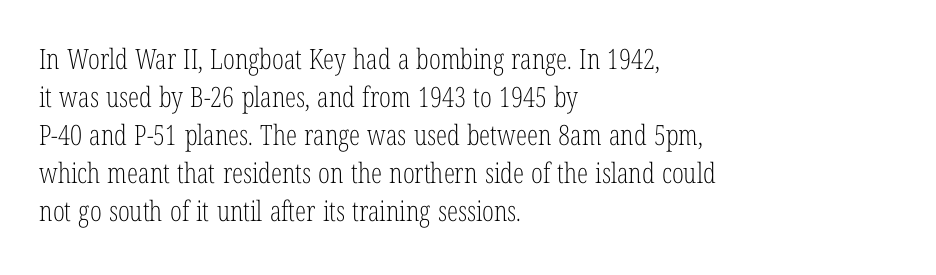
The image shows 28 px light, condensed serif type, upright; set left-aligned, normal line spacing (1.36x), normal letter spacing, not underlined; low stroke contrast and a medium x-height.
